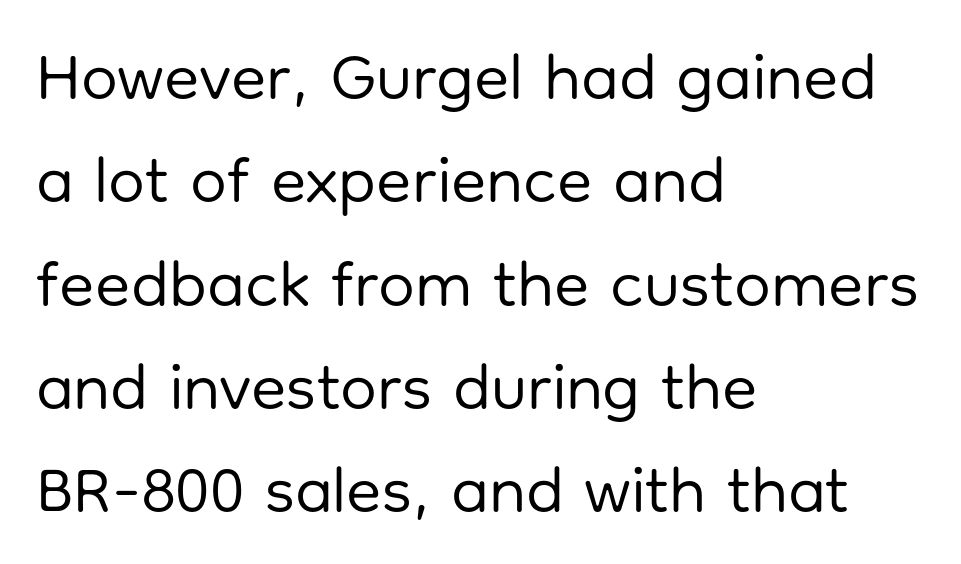
{"serif": "no", "italic": "no", "bold": "no", "weight": "regular", "width": "normal", "stroke_contrast": "low", "x_height": "medium", "monospaced": "no", "underline": "no", "align": "left", "line_spacing": "normal", "line_spacing_ratio": 1.59, "letter_spacing": "normal", "letter_spacing_em": 0.0, "glyph_px": 65}
